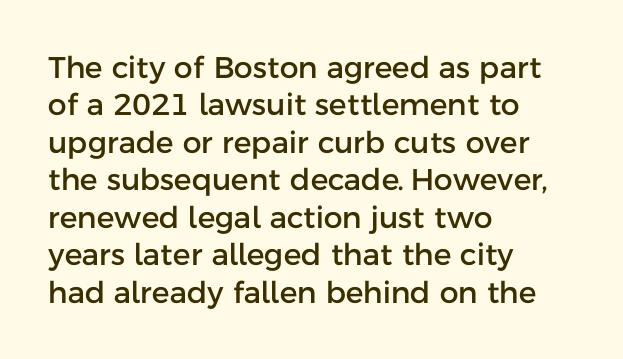
One-word summary of the alignment: left. You can tell it's not italic because the verticals are truly vertical. Bare-footed words on every line. This rendering employs a face without finishing strokes, i.e., a sans-serif. Compared with typical paragraphs, the rows here are spaced about the same. The line texture is even and compact thanks to regular tracking.
